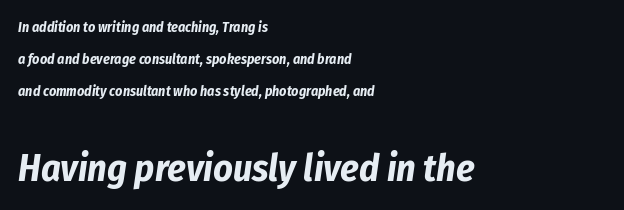
Q: Is the text bold? A: Yes.
Q: Is the text italic (slanted)? A: Yes, it leans right by about 8 degrees.
Q: Is the text underlined? A: No.
Q: How is the paragraph aligned? A: Left-aligned.
Q: Is the spacing between letters normal or unusually wide? A: Normal.
Q: Is the spacing between lines tight, normal or loose? A: Loose.
Q: Which block of text is set in a larger size, the first (top) or the second (bottom)? A: The second (bottom) one.
Q: Width (condensed, normal, or wide)? A: Condensed.
Q: Stroke contrast? A: Low.
Q: x-height? A: Medium.
Q: Monospaced? A: No.
